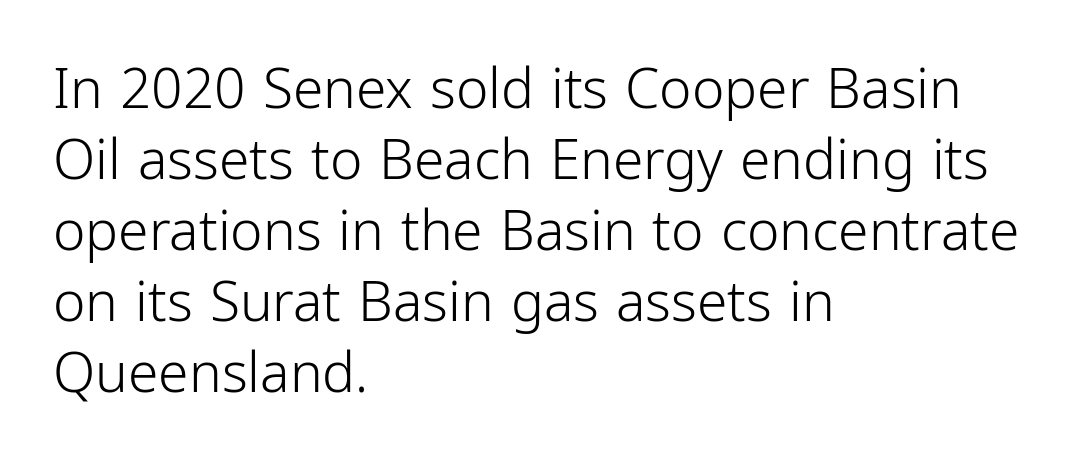
Each letter keeps its own natural width here, so spacing adapts to shape. Is this a sans? Yes — the strokes have no serifs. Is the block centered? No — it sits flush against the left margin. The strokes are not fattened; the text isn't bold. No italicization has been applied; the sample stays upright. Reading down the column, the eye jumps a familiar distance to each next line.
